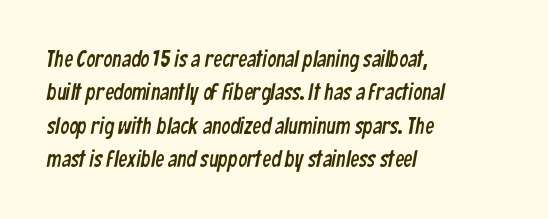
The image shows 22 px text type; set left-aligned, normal line spacing (1.52x), normal letter spacing, not underlined.
